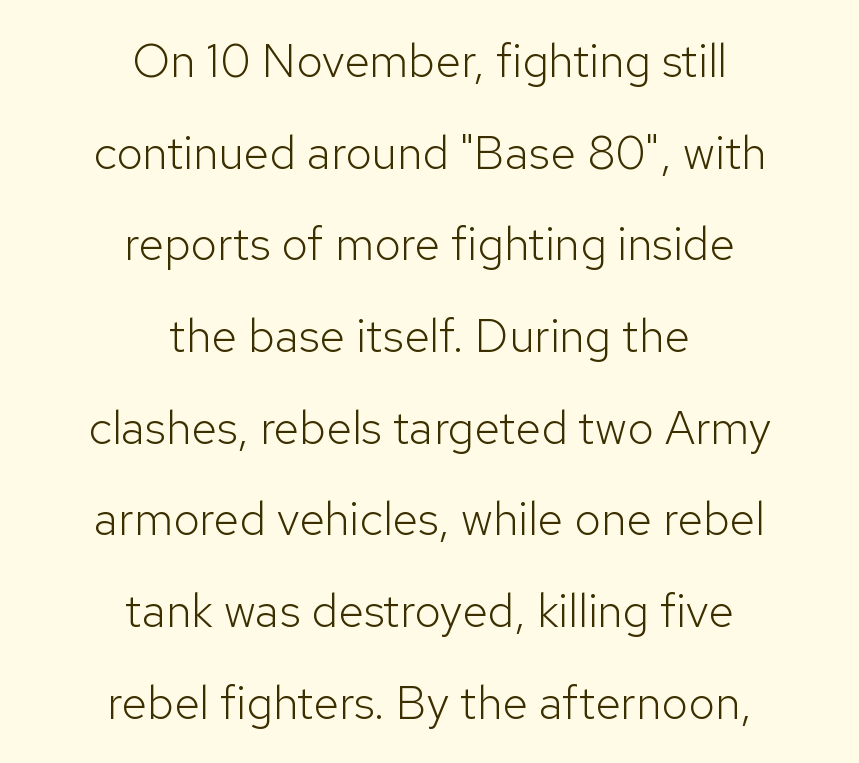
The image shows 47 px light sans-serif type, upright; set centered, loose line spacing (1.95x), normal letter spacing, not underlined; low stroke contrast and a medium x-height.
